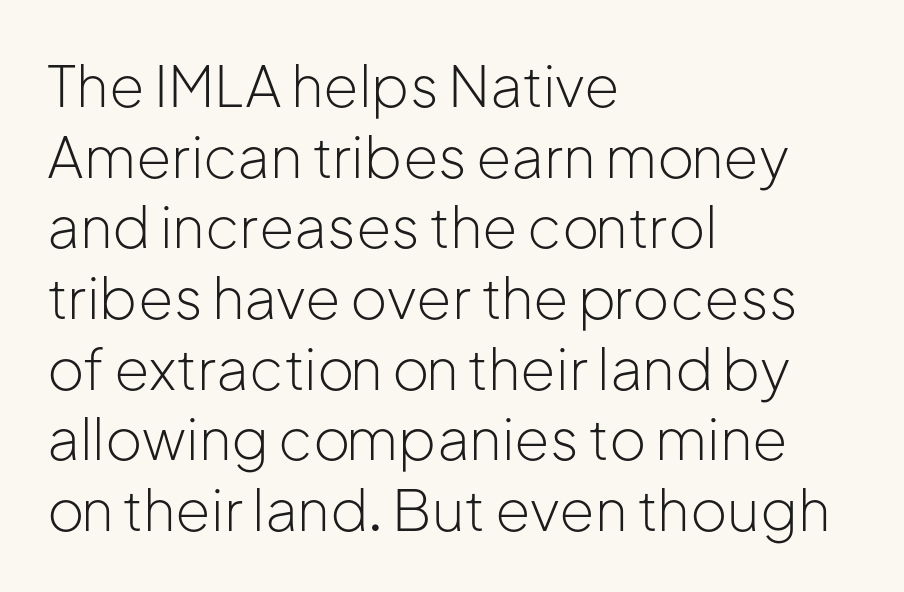
Q: Is the text bold? A: No.
Q: Is the text italic (slanted)? A: No, it is upright.
Q: Is the typeface a serif or a sans-serif typeface? A: Sans-serif.
Q: Is the text underlined? A: No.
Q: How is the paragraph aligned? A: Left-aligned.
Q: Is the spacing between letters normal or unusually wide? A: Normal.
Q: Width (condensed, normal, or wide)? A: Normal.
Q: Stroke contrast? A: Low.
Q: x-height? A: Medium.
Q: Monospaced? A: No.
